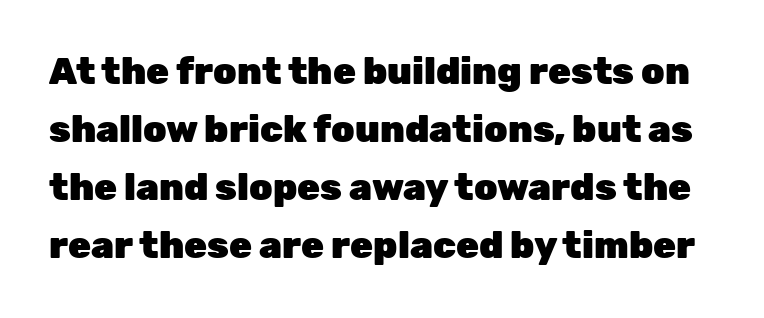
Q: Is the text bold? A: Yes.
Q: Is the text italic (slanted)? A: No, it is upright.
Q: Is the typeface a serif or a sans-serif typeface? A: Sans-serif.
Q: Is the text underlined? A: No.
Q: Is the spacing between letters normal or unusually wide? A: Normal.
Q: Is the spacing between lines tight, normal or loose? A: Normal.
Q: Width (condensed, normal, or wide)? A: Normal.
Q: Stroke contrast? A: Low.
Q: x-height? A: Medium.
Q: Monospaced? A: No.
